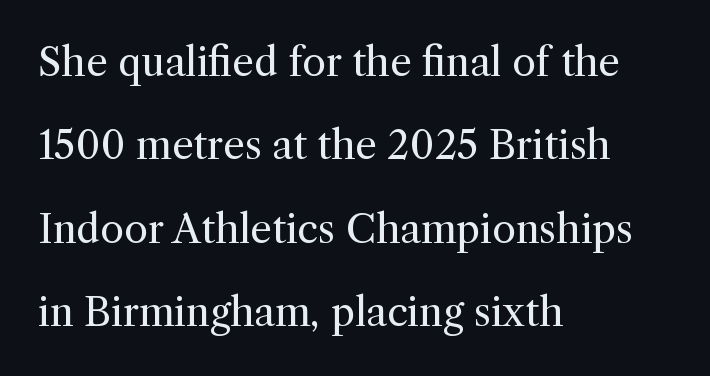
{"serif": "yes", "italic": "no", "bold": "no", "weight": "regular", "width": "normal", "x_height": "medium", "monospaced": "no", "underline": "no", "align": "left", "line_spacing": "loose", "line_spacing_ratio": 2.14, "letter_spacing": "normal", "letter_spacing_em": 0.0, "glyph_px": 39}
